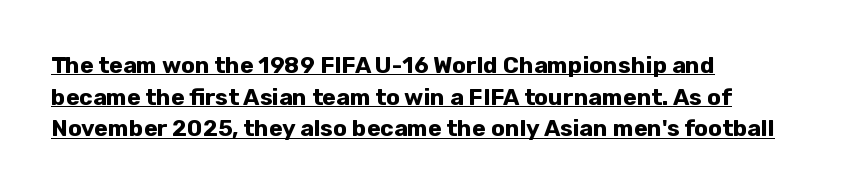
Q: Is the text bold? A: Yes.
Q: Is the text italic (slanted)? A: No, it is upright.
Q: Is the text underlined? A: Yes.
Q: How is the paragraph aligned? A: Left-aligned.
Q: Is the spacing between letters normal or unusually wide? A: Normal.
Q: Is the spacing between lines tight, normal or loose? A: Normal.
